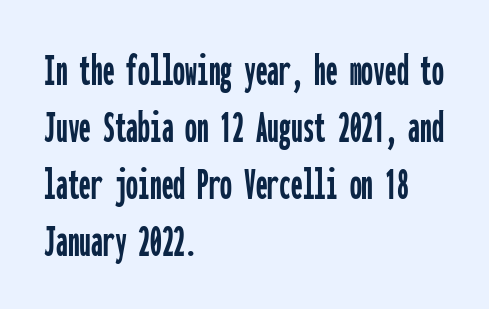
The image shows 47 px condensed sans-serif type, upright, monospaced; set left-aligned, line spacing 1.21x, normal letter spacing, not underlined; low stroke contrast and a medium x-height.
